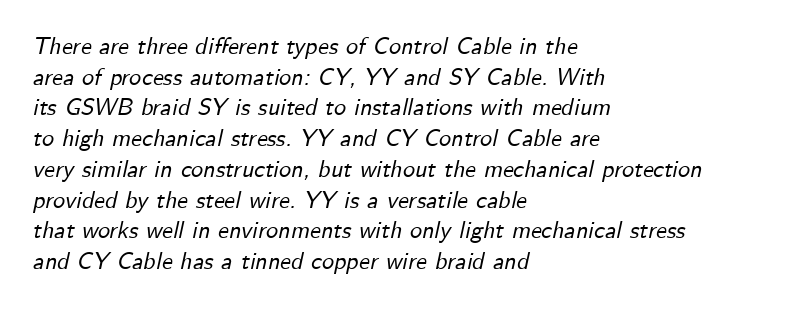
The image shows 24 px text type, italic (leaning right); set left-aligned, normal line spacing (1.28x), normal letter spacing, not underlined.
